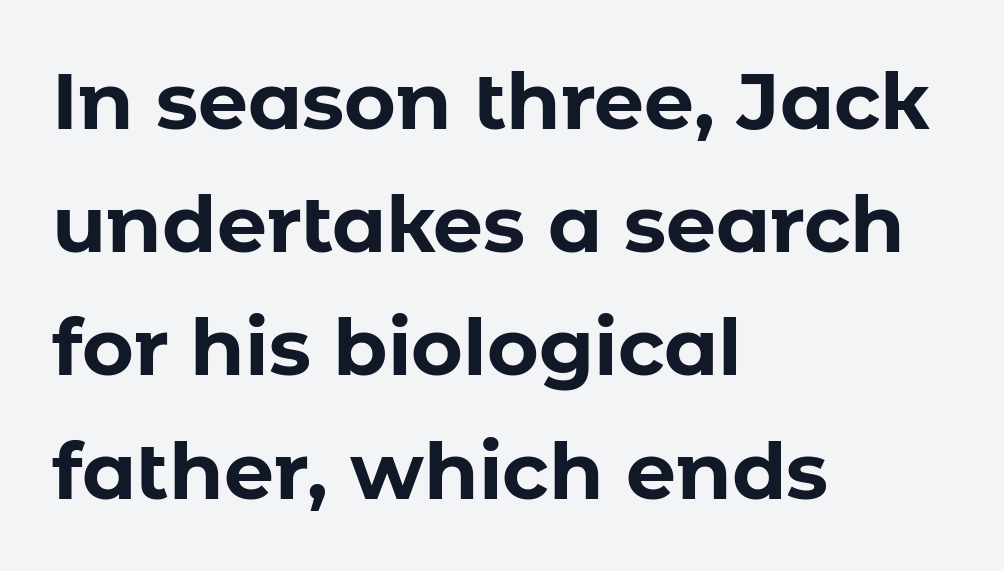
Q: Is the text bold? A: Yes.
Q: Is the text italic (slanted)? A: No, it is upright.
Q: Is the typeface a serif or a sans-serif typeface? A: Sans-serif.
Q: Is the text underlined? A: No.
Q: How is the paragraph aligned? A: Left-aligned.
Q: Is the spacing between letters normal or unusually wide? A: Normal.
Q: Is the spacing between lines tight, normal or loose? A: Normal.
Q: Width (condensed, normal, or wide)? A: Normal.
Q: Stroke contrast? A: Low.
Q: x-height? A: Medium.
Q: Monospaced? A: No.
